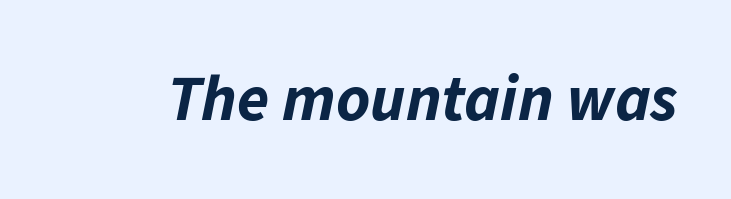
Q: Is the text bold? A: Yes.
Q: Is the text italic (slanted)? A: Yes, it leans right by about 11 degrees.
Q: Is the text underlined? A: No.
Q: Is the spacing between letters normal or unusually wide? A: Normal.
Q: Width (condensed, normal, or wide)? A: Normal.
Q: Stroke contrast? A: Low.
Q: x-height? A: Medium.
Q: Monospaced? A: No.
